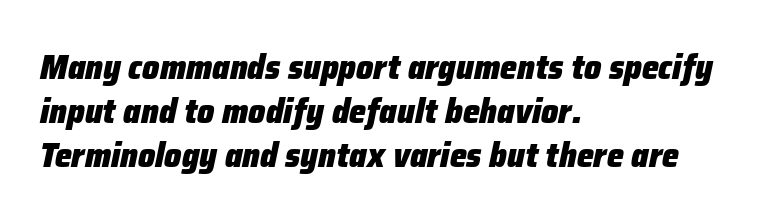
These lines carry a lot of weight — the face is fully bold. There is no visible air inserted between adjacent glyphs. The rag falls on the right side of this text block. The specimen reads as italic at a glance. You could not count columns in this text — the font is proportionally spaced. A bare baseline throughout the passage.
